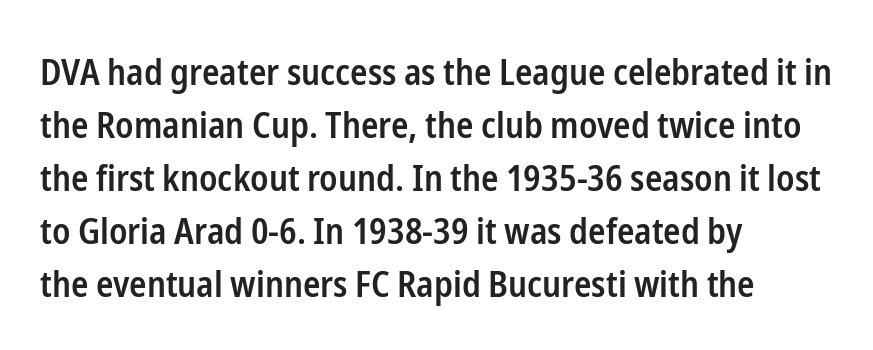
The typeface chosen for these lines omits serifs. Designer's note — italics off, roman on. This sample uses plain, unmodified letter spacing. The typesetter chose a ragged-right arrangement here. A clean baseline with only descenders dipping below it.
